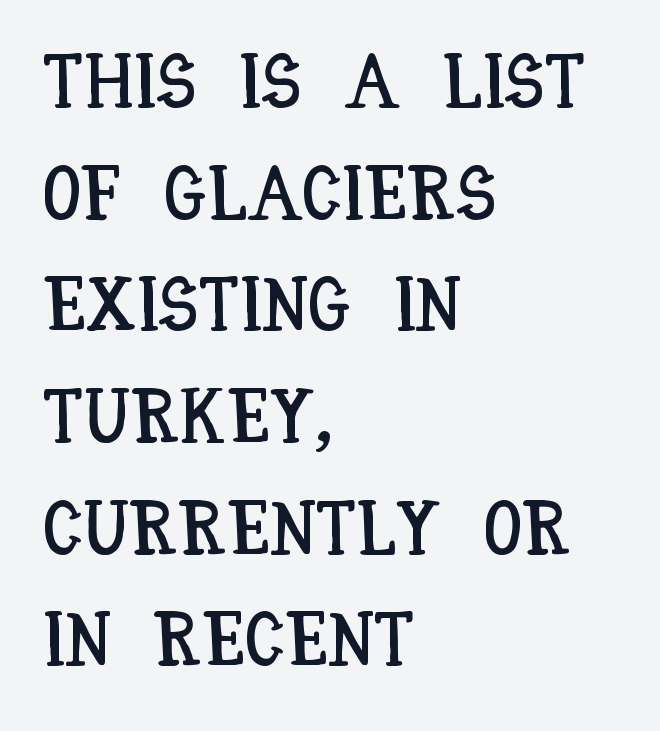
The rows are spaced the way most documents space them. These lines are set flush left with a ragged right edge. The face used here is proportionally spaced, like ordinary book or web type. Words float on clear page, feet unadorned. Standard letterfit; no display-style spreading of the glyphs. Ascenders rise straight up at ninety degrees.
